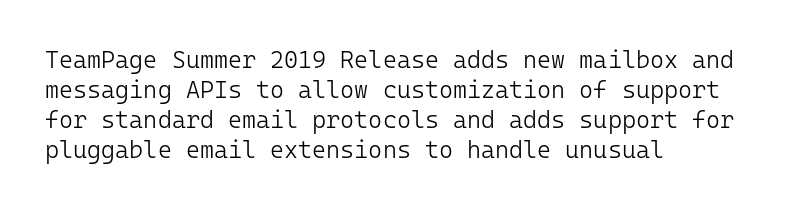
{"italic": "no", "bold": "no", "underline": "no", "align": "left", "line_spacing": "normal", "line_spacing_ratio": 1.25, "letter_spacing": "normal", "letter_spacing_em": 0.0, "glyph_px": 24}
